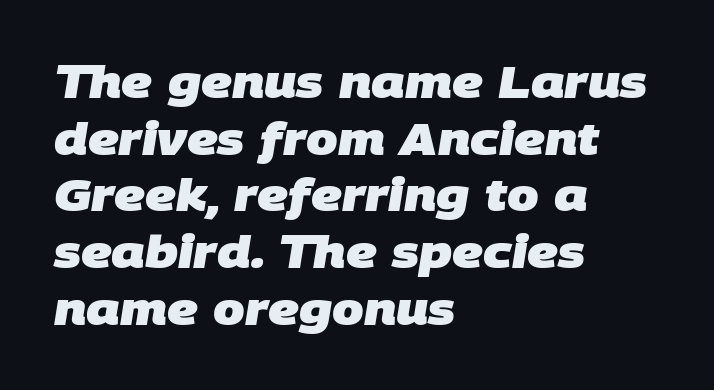
Words appear dense and cohesive because spacing is normal. Look at the bottom of the vertical strokes: they stop flat, with no serifs. The text block is weighted toward the left margin, trailing off unevenly rightward. Type without underlining. A normal amount of white space separates one row of letters from the next.
